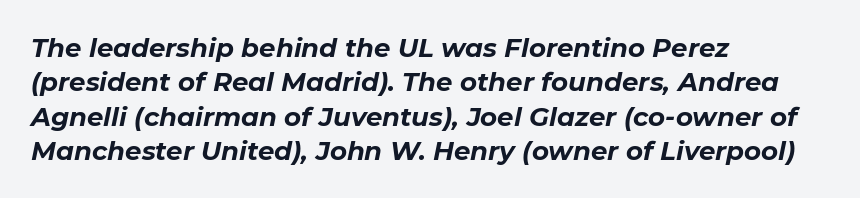
Q: Is the text bold? A: Yes.
Q: Is the text italic (slanted)? A: Yes, it leans right by about 11 degrees.
Q: Is the text underlined? A: No.
Q: How is the paragraph aligned? A: Left-aligned.
Q: Is the spacing between letters normal or unusually wide? A: Normal.
Q: Is the spacing between lines tight, normal or loose? A: Normal.
